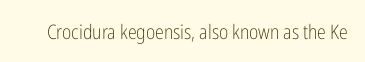
The image shows 20 px text type, upright; set normal letter spacing, not underlined.
